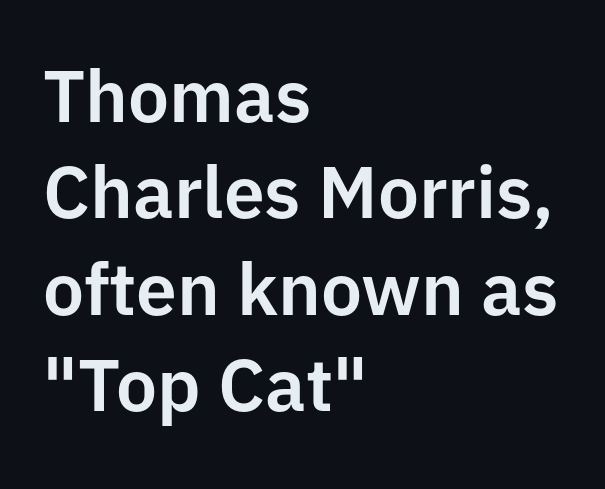
The image shows 73 px sans-serif type, upright; set left-aligned, normal line spacing (1.32x), normal letter spacing, not underlined; low stroke contrast and a medium x-height.
